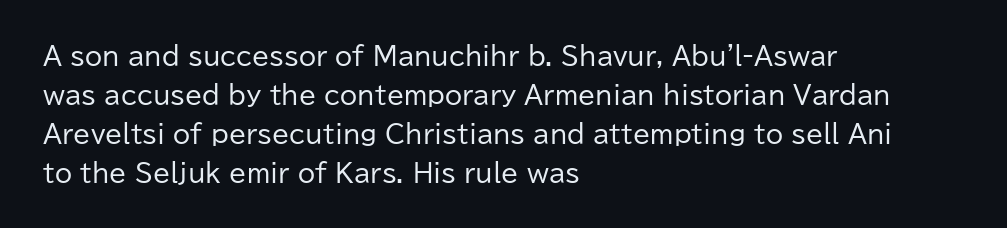
Q: Is the text bold? A: No.
Q: Is the text italic (slanted)? A: No, it is upright.
Q: Is the text underlined? A: No.
Q: How is the paragraph aligned? A: Left-aligned.
Q: Is the spacing between letters normal or unusually wide? A: Normal.
Q: Is the spacing between lines tight, normal or loose? A: Normal.
